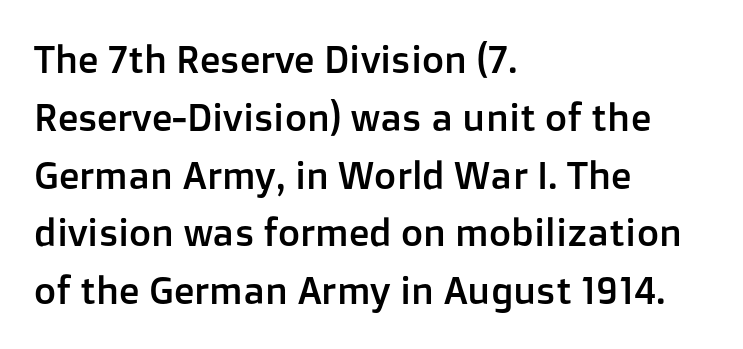
Baseline-to-baseline distance is the conventional proportion of letter height. The typography opts for an upright posture over an oblique one. Lines of text with bare space underneath. A student would call this left alignment; a typographer would say flush left, rag right. Think of a printed novel: that variable character pitch is what you see here. Typographically, this falls in the sans-serif category.
